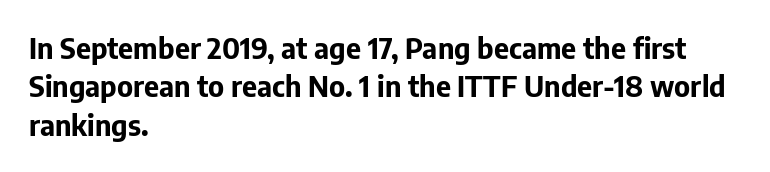
Words appear dense and cohesive because spacing is normal. I'd describe the lettering as bold — thick and assertive. Interline gaps are of average width in this sample. Each letter keeps its own natural width here, so spacing adapts to shape. This sample uses an upright cut, with every glyph sitting square on the baseline. Grotesque or geometric, the face here clearly has no serifs.
